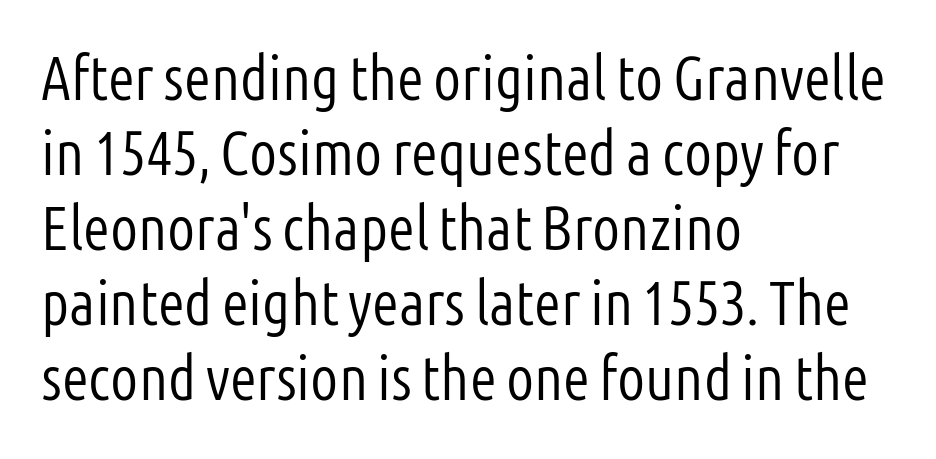
The weight would be labelled regular, book, light, or lighter still. Does the copy run flush right? No — it runs flush left. Does extra space separate the letters? No, they use regular spacing. Only glyphs here, with clear space below each row. Note the varied advance widths — an 'i' is clearly narrower than an 'm'.
